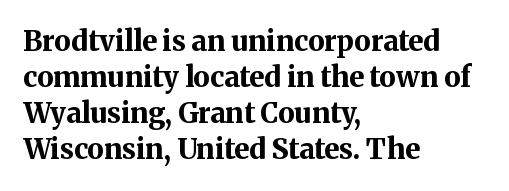
Q: Is the text bold? A: Yes.
Q: Is the text italic (slanted)? A: No, it is upright.
Q: Is the typeface a serif or a sans-serif typeface? A: Serif.
Q: Is the text underlined? A: No.
Q: How is the paragraph aligned? A: Left-aligned.
Q: Is the spacing between letters normal or unusually wide? A: Normal.
Q: Is the spacing between lines tight, normal or loose? A: Normal.
Q: Width (condensed, normal, or wide)? A: Normal.
Q: Stroke contrast? A: Medium.
Q: x-height? A: Medium.
Q: Monospaced? A: No.
